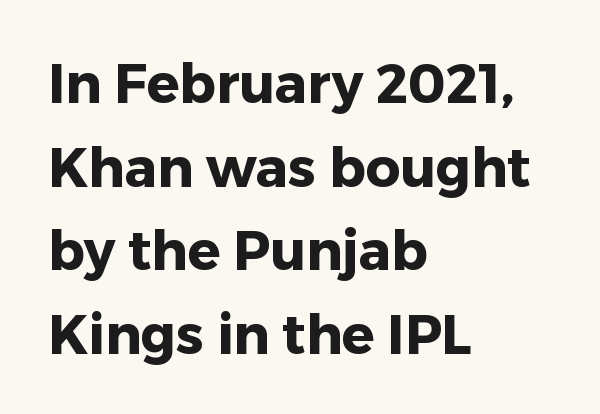
Q: Is the text bold? A: Yes.
Q: Is the text italic (slanted)? A: No, it is upright.
Q: Is the typeface a serif or a sans-serif typeface? A: Sans-serif.
Q: Is the text underlined? A: No.
Q: How is the paragraph aligned? A: Left-aligned.
Q: Is the spacing between letters normal or unusually wide? A: Normal.
Q: Is the spacing between lines tight, normal or loose? A: Normal.
Q: Width (condensed, normal, or wide)? A: Normal.
Q: Stroke contrast? A: Low.
Q: x-height? A: Medium.
Q: Monospaced? A: No.
